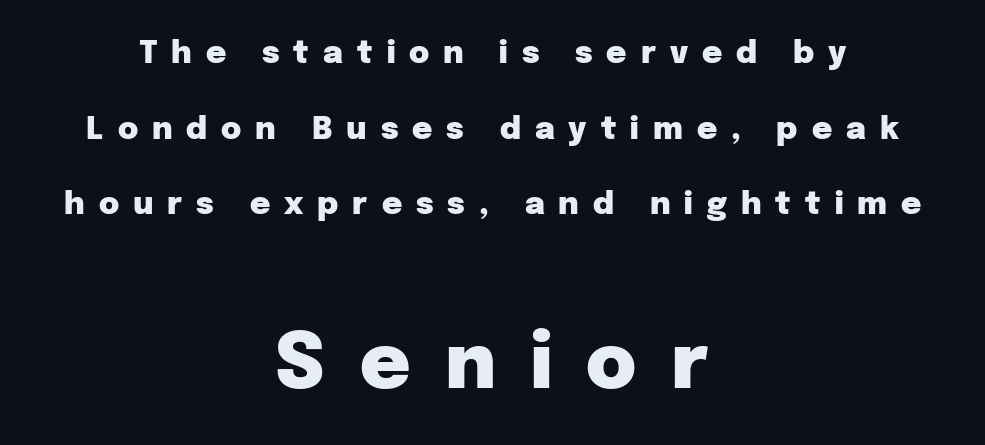
The image shows 77 px heavy sans-serif type, upright; set centered, loose line spacing (2.44x), unusually wide letter spacing (+0.45 em), not underlined; the second (bottom) block is 2.48x larger; low stroke contrast and a medium x-height.
